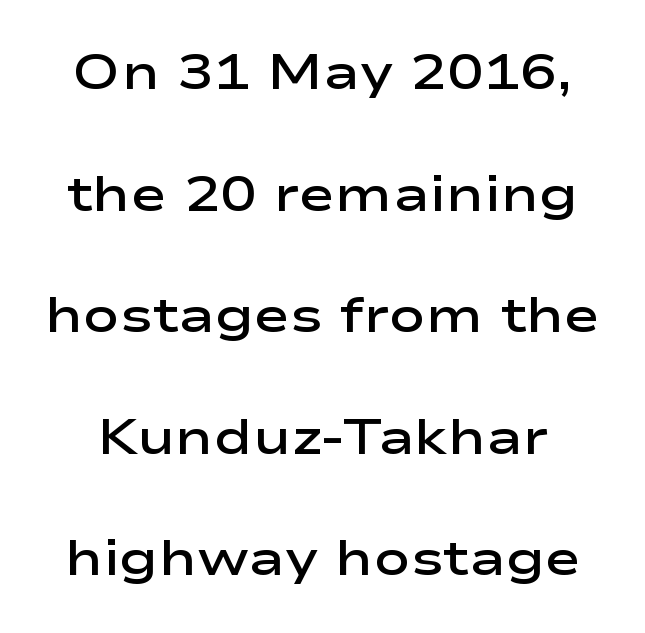
{"serif": "no", "italic": "no", "bold": "semi", "weight": "semibold", "width": "wide", "stroke_contrast": "low", "x_height": "medium", "monospaced": "no", "underline": "no", "line_spacing": "loose", "line_spacing_ratio": 2.48, "letter_spacing": "normal", "letter_spacing_em": 0.0, "glyph_px": 49}
